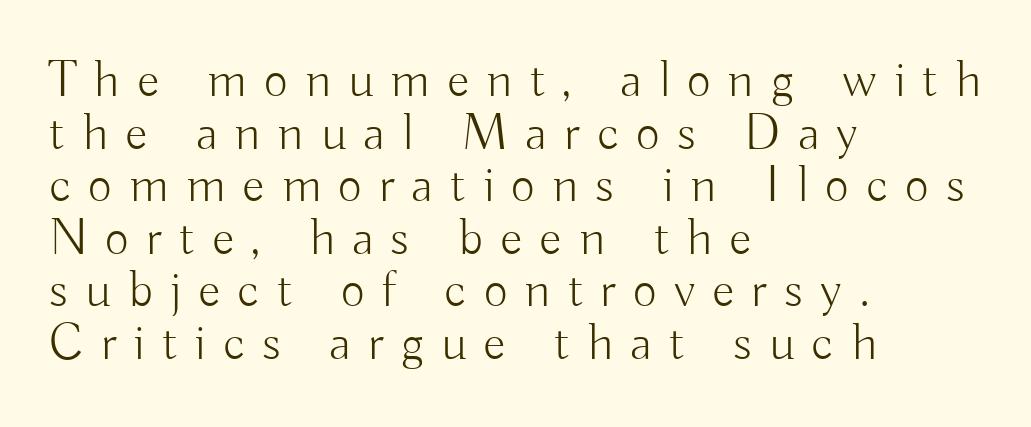
Q: Is the text bold? A: No.
Q: Is the text italic (slanted)? A: No, it is upright.
Q: Is the typeface a serif or a sans-serif typeface? A: Sans-serif.
Q: Is the text underlined? A: No.
Q: How is the paragraph aligned? A: Left-aligned.
Q: Is the spacing between letters normal or unusually wide? A: Unusually wide.
Q: Is the spacing between lines tight, normal or loose? A: Tight.
Q: Width (condensed, normal, or wide)? A: Normal.
Q: Stroke contrast? A: Low.
Q: x-height? A: Small.
Q: Monospaced? A: No.
